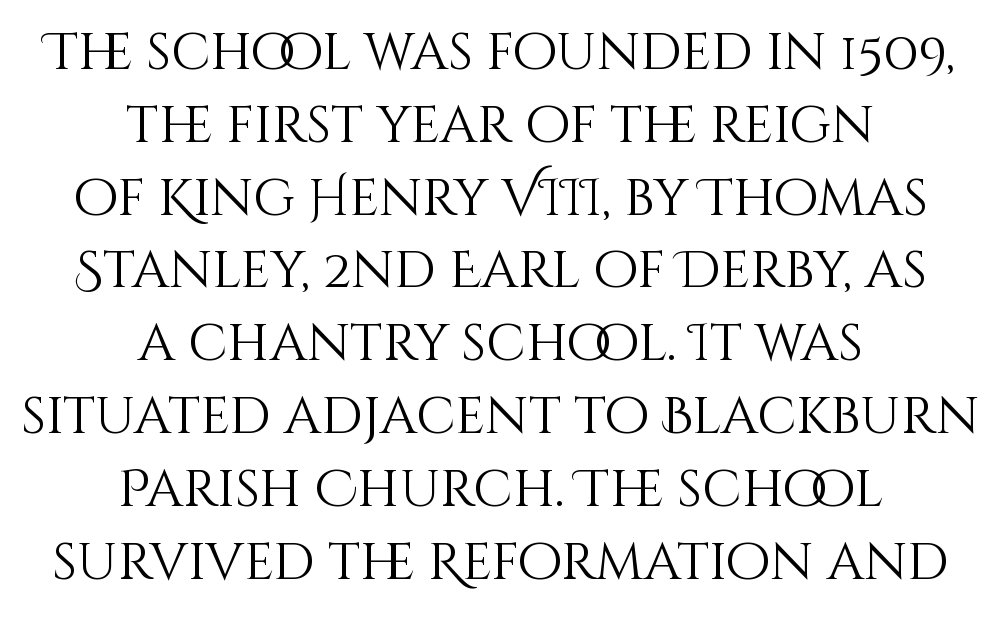
The image shows 52 px light type, upright; set centered, normal line spacing (1.4x), normal letter spacing, not underlined; medium stroke contrast and a large x-height.
